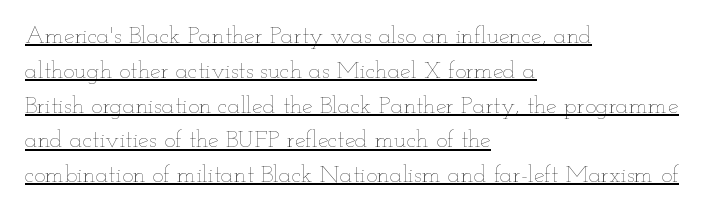
Students, observe the line beneath the letters — that is underlining. Counters stay open thanks to moderate or lighter strokes. The horizontal fit of the characters is conventional and even. Horizontally, the lines are justified to the leading edge only. Is there much room between lines? A standard amount, neither cramped nor airy. The font's upright variant was chosen for this text.
